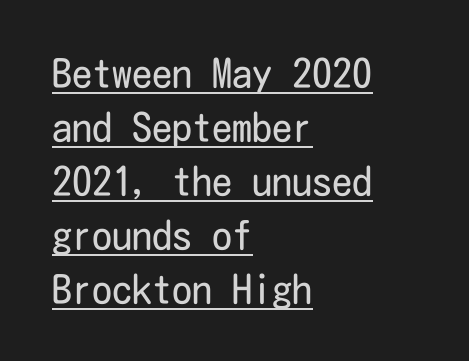
Glance below the letters and you will spot a drawn line. The letters carry no serifs — their stems end cleanly without finishing strokes. On a weight scale, this lands at 450 or below. These lines sit exactly where default settings would place them. The letterforms sit shoulder to shoulder at normal distance.
